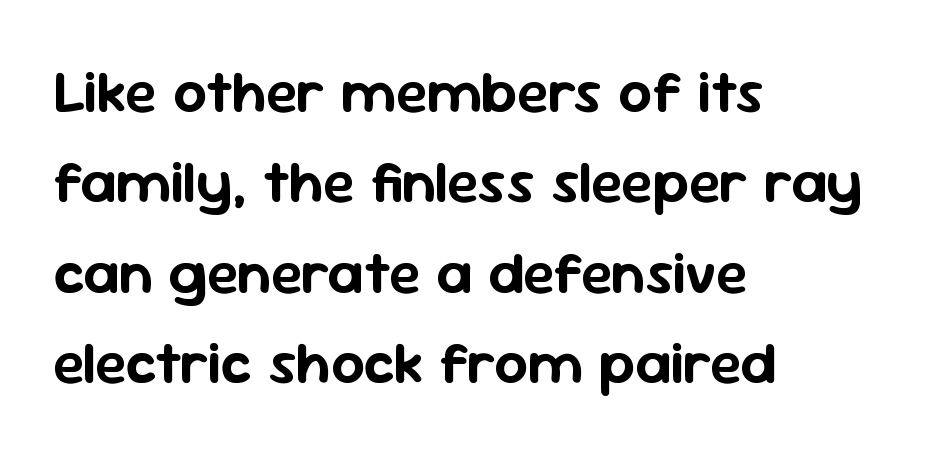
{"serif": "no", "italic": "no", "width": "normal", "stroke_contrast": "low", "x_height": "medium", "monospaced": "no", "underline": "no", "align": "left", "line_spacing": "normal", "line_spacing_ratio": 1.53, "letter_spacing": "normal", "letter_spacing_em": 0.0, "glyph_px": 59}
